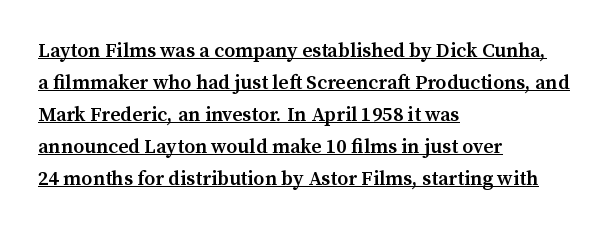
{"italic": "no", "bold": "semi", "underline": "yes", "align": "left", "line_spacing": "normal", "line_spacing_ratio": 1.6, "letter_spacing": "normal", "letter_spacing_em": 0.0, "glyph_px": 20}
